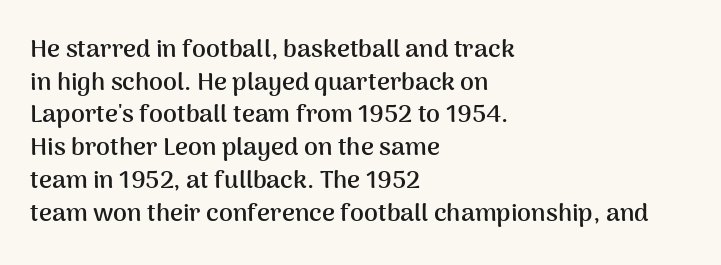
You could call the tracking neutral — neither tight nor loose. Ordinary non-slanted type is in use. Heavy, bold letterforms. Does the copy run flush right? No — it runs flush left. Regular leading.
